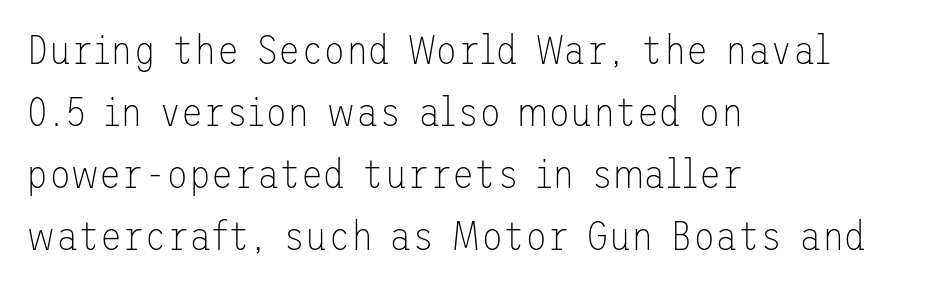
The image shows 41 px thin sans-serif type, upright; set left-aligned, normal line spacing (1.51x), normal letter spacing, not underlined; low stroke contrast and a medium x-height.
